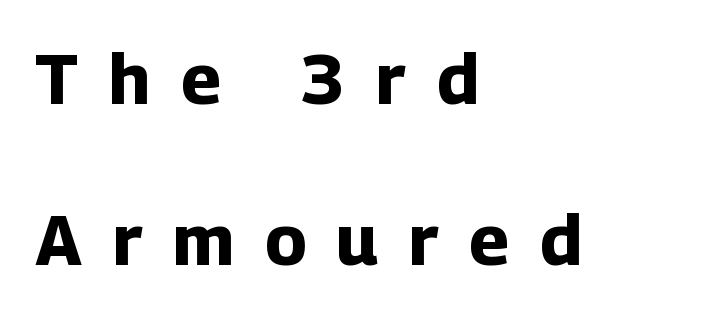
Serif or sans? Sans — the stroke terminals are bare. The characters look thick and weighty, a clear bold. A bare baseline throughout the passage. This sample trades compactness for vertical openness between lines. A typesetter would call this heavily tracked-out type. Is there any slant? The stems are plumb.
